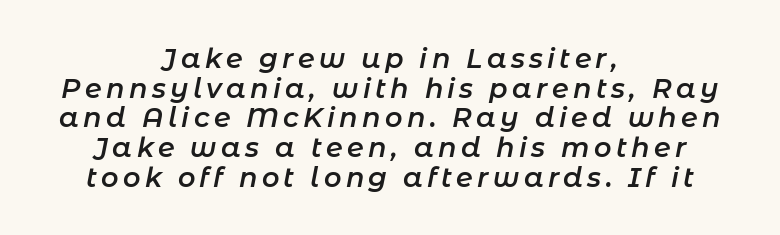
Q: Is the text bold? A: Semi-bold.
Q: Is the text italic (slanted)? A: Yes, it leans right by about 11 degrees.
Q: Is the text underlined? A: No.
Q: How is the paragraph aligned? A: Centered.
Q: Is the spacing between lines tight, normal or loose? A: Tight.
